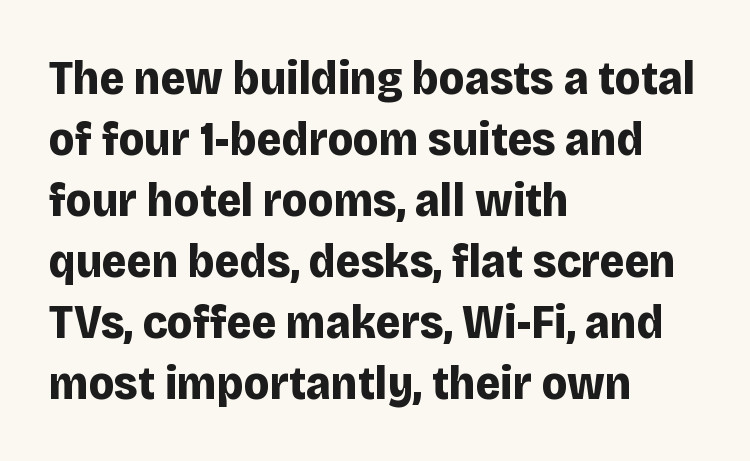
Q: Is the text bold? A: Yes.
Q: Is the text italic (slanted)? A: No, it is upright.
Q: Is the typeface a serif or a sans-serif typeface? A: Sans-serif.
Q: Is the text underlined? A: No.
Q: How is the paragraph aligned? A: Left-aligned.
Q: Is the spacing between letters normal or unusually wide? A: Normal.
Q: Is the spacing between lines tight, normal or loose? A: Normal.
Q: Width (condensed, normal, or wide)? A: Normal.
Q: Stroke contrast? A: Low.
Q: x-height? A: Large.
Q: Monospaced? A: No.
